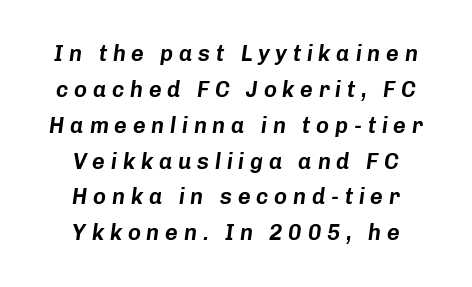
The image shows 22 px text type, italic (leaning right); set centered, normal line spacing (1.63x), unusually wide letter spacing (+0.26 em), not underlined.
